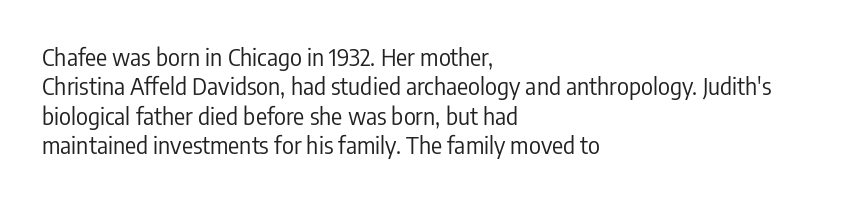
{"italic": "no", "bold": "no", "underline": "no", "align": "left", "line_spacing": "normal", "line_spacing_ratio": 1.28, "letter_spacing": "normal", "letter_spacing_em": 0.0, "glyph_px": 23}
